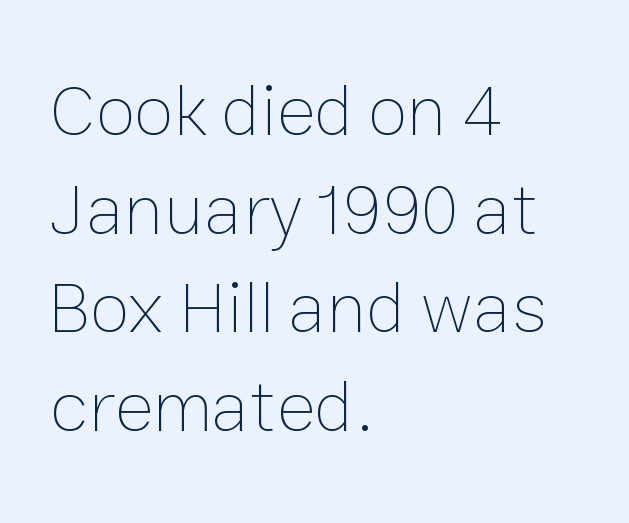
The image shows 73 px thin type, upright; set left-aligned, normal line spacing (1.35x), normal letter spacing, not underlined; low stroke contrast and a medium x-height.
